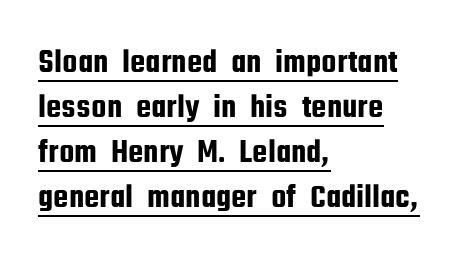
The image shows 34 px condensed sans-serif type, upright; set left-aligned, normal line spacing (1.32x), normal letter spacing, underlined; low stroke contrast and a medium x-height.
